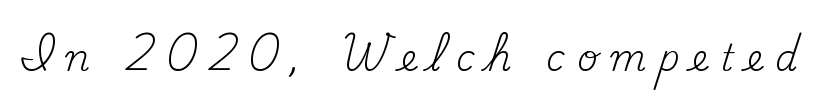
Q: Is the text bold? A: No.
Q: Is the text italic (slanted)? A: Yes.
Q: Is the typeface a serif or a sans-serif typeface? A: Serif.
Q: Is the text underlined? A: No.
Q: Is the spacing between letters normal or unusually wide? A: Unusually wide.
Q: Width (condensed, normal, or wide)? A: Normal.
Q: Stroke contrast? A: Medium.
Q: x-height? A: Small.
Q: Monospaced? A: No.
